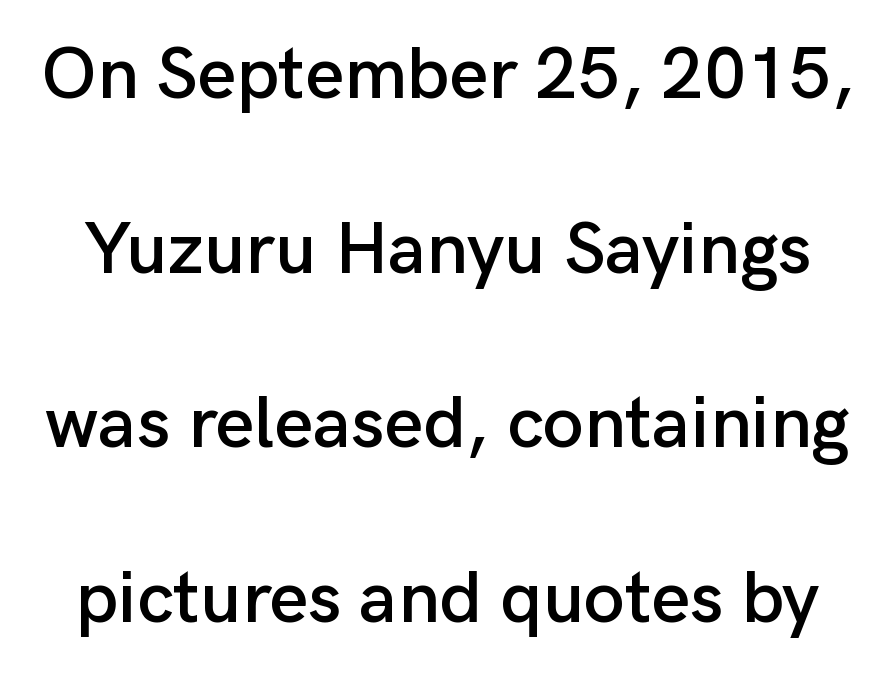
Q: Is the text italic (slanted)? A: No, it is upright.
Q: Is the typeface a serif or a sans-serif typeface? A: Sans-serif.
Q: Is the text underlined? A: No.
Q: Is the spacing between letters normal or unusually wide? A: Normal.
Q: Is the spacing between lines tight, normal or loose? A: Loose.
Q: Width (condensed, normal, or wide)? A: Normal.
Q: Stroke contrast? A: Low.
Q: x-height? A: Medium.
Q: Monospaced? A: No.
